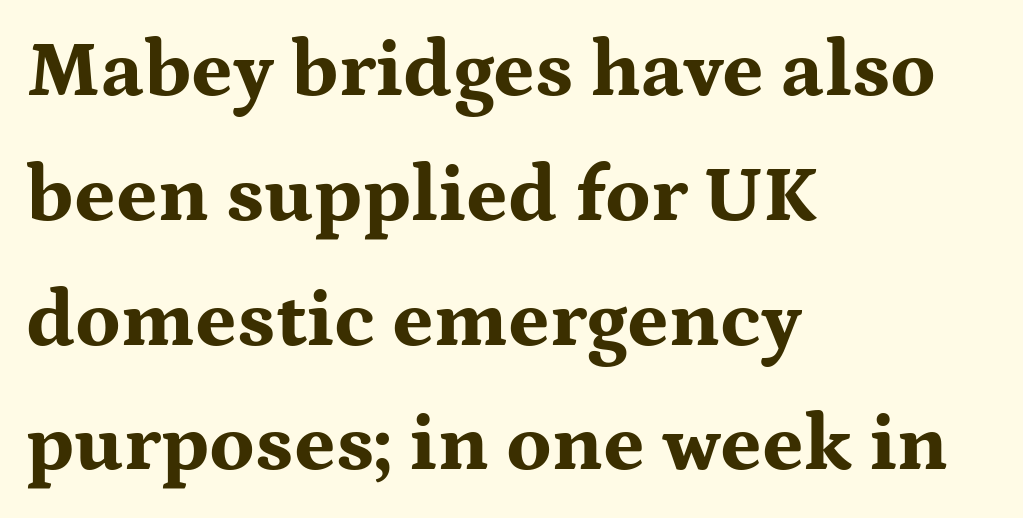
{"serif": "yes", "italic": "no", "bold": "yes", "weight": "bold", "width": "wide", "stroke_contrast": "medium", "x_height": "medium", "monospaced": "no", "underline": "no", "align": "left", "line_spacing": "normal", "line_spacing_ratio": 1.56, "letter_spacing": "normal", "letter_spacing_em": 0.0, "glyph_px": 80}
